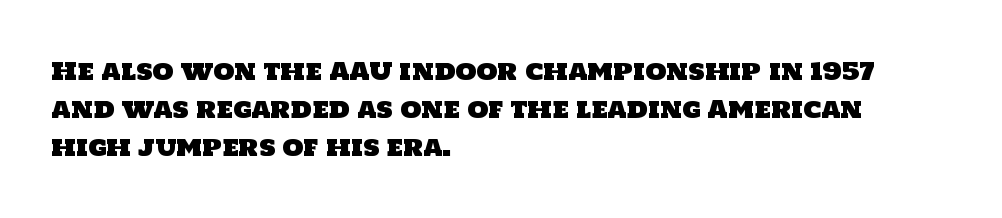
Characters follow at the spacing the type designer built in. Does the leading feel generous? No, just average. Quick note: underline off. The paragraph shown leans on its left margin.
